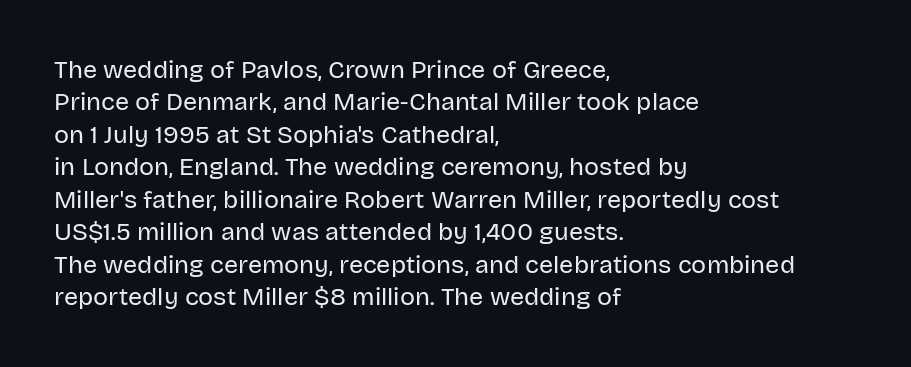
Q: Is the text bold? A: No.
Q: Is the text italic (slanted)? A: No, it is upright.
Q: Is the text underlined? A: No.
Q: How is the paragraph aligned? A: Left-aligned.
Q: Is the spacing between letters normal or unusually wide? A: Normal.
Q: Is the spacing between lines tight, normal or loose? A: Normal.
